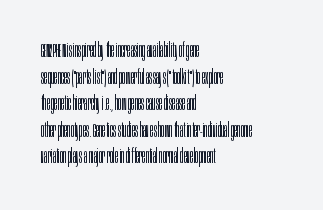
{"italic": "no", "bold": "no", "underline": "no", "align": "left", "line_spacing": "normal", "line_spacing_ratio": 1.33, "letter_spacing": "normal", "letter_spacing_em": 0.0, "glyph_px": 20}
